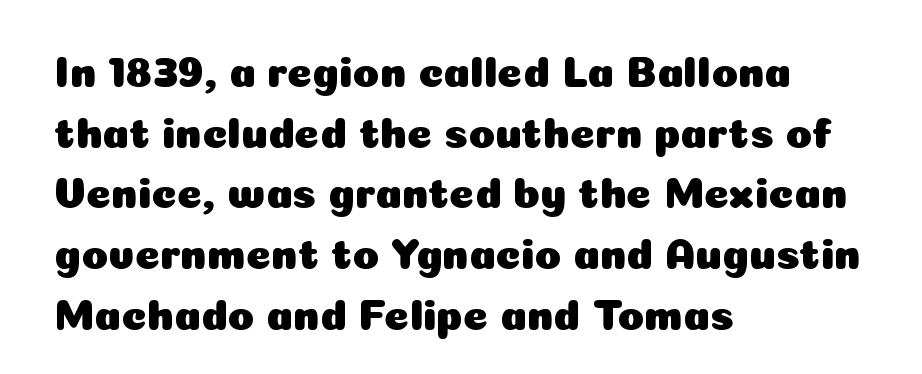
Q: Is the text italic (slanted)? A: No, it is upright.
Q: Is the typeface a serif or a sans-serif typeface? A: Sans-serif.
Q: Is the text underlined? A: No.
Q: How is the paragraph aligned? A: Left-aligned.
Q: Is the spacing between letters normal or unusually wide? A: Normal.
Q: Is the spacing between lines tight, normal or loose? A: Normal.
Q: Width (condensed, normal, or wide)? A: Normal.
Q: Stroke contrast? A: Low.
Q: x-height? A: Medium.
Q: Monospaced? A: No.
